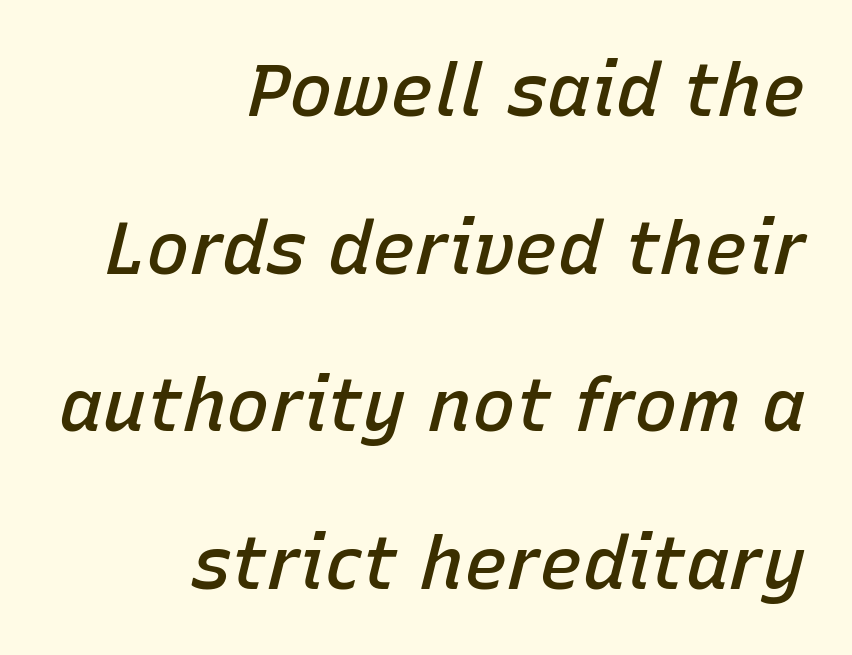
{"italic": "yes", "lean": "right", "slant_degrees": 15, "bold": "semi", "weight": "semibold", "width": "normal", "stroke_contrast": "low", "x_height": "medium", "monospaced": "no", "underline": "no", "align": "right", "line_spacing": "loose", "line_spacing_ratio": 2.16, "letter_spacing": "normal", "letter_spacing_em": 0.0, "glyph_px": 73}
